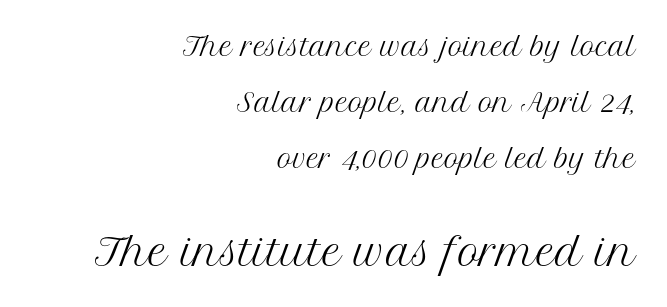
{"serif": "yes", "bold": "no", "weight": "regular", "width": "normal", "stroke_contrast": "medium", "x_height": "medium", "monospaced": "no", "underline": "no", "align": "right", "line_spacing": "loose", "line_spacing_ratio": 2.24, "letter_spacing": "normal", "letter_spacing_em": 0.0, "larger_block": "second", "size_ratio": 1.48, "glyph_px": 37}
